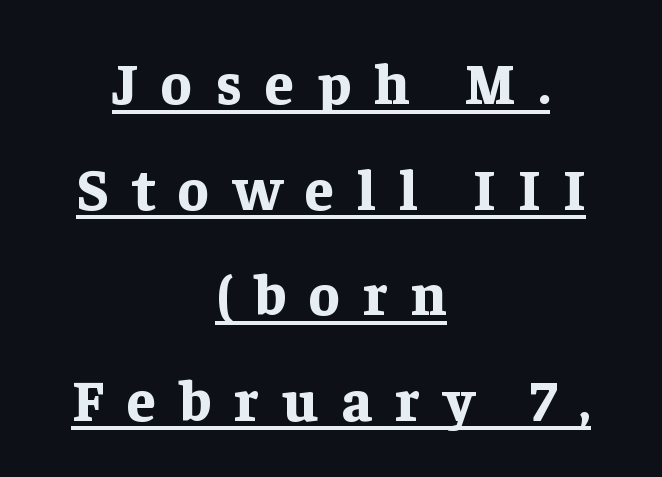
The image shows 58 px bold serif type, upright; set centered, line spacing 1.82x, unusually wide letter spacing (+0.4 em), underlined; low stroke contrast and a medium x-height.
